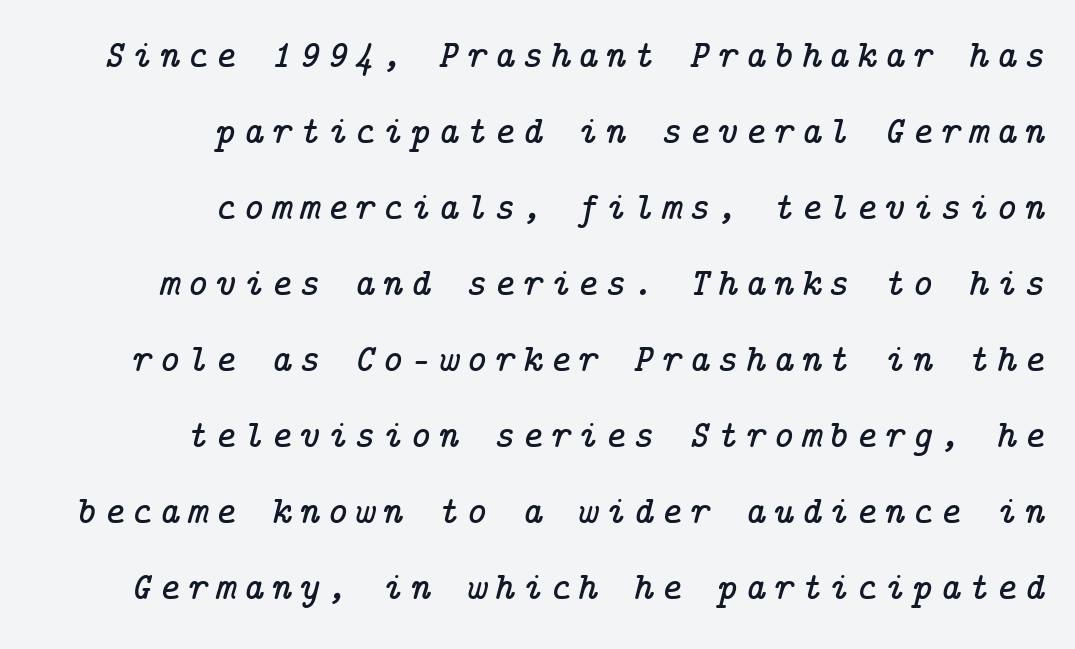
Vertically, the passage feels expansive, rows floating well apart. Are there feet on the stems? There are — it's a serif. Glance below the letters and you will spot only blank space. Is the type slanted? Yes — the strokes lean at a clear angle. The compositor pushed each line to the right boundary.
